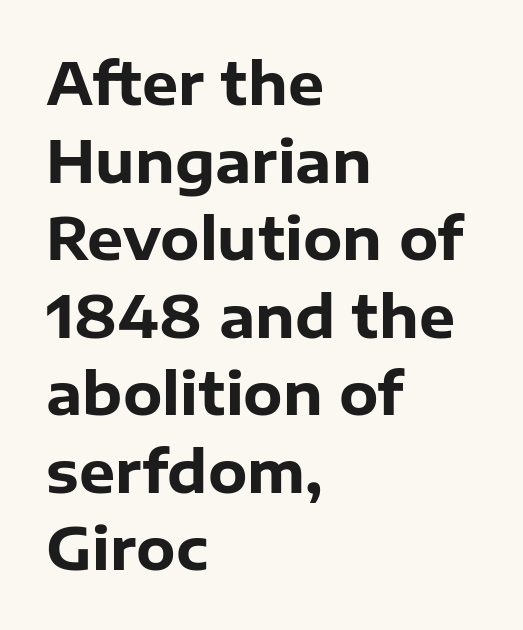
Q: Is the text bold? A: Yes.
Q: Is the text italic (slanted)? A: No, it is upright.
Q: Is the typeface a serif or a sans-serif typeface? A: Sans-serif.
Q: Is the text underlined? A: No.
Q: How is the paragraph aligned? A: Left-aligned.
Q: Is the spacing between letters normal or unusually wide? A: Normal.
Q: Is the spacing between lines tight, normal or loose? A: Normal.
Q: Width (condensed, normal, or wide)? A: Normal.
Q: Stroke contrast? A: Low.
Q: x-height? A: Medium.
Q: Monospaced? A: No.
